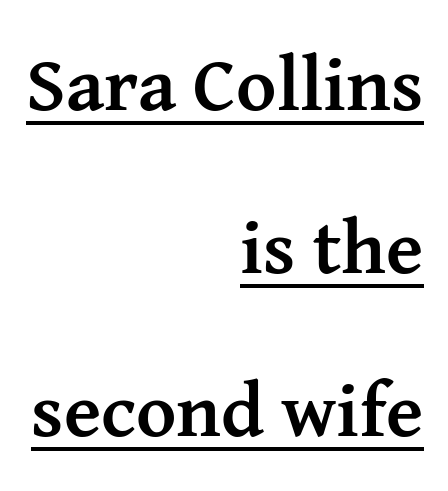
Italic: no, the glyphs are upright roman. The vertical gap from one line to the next is large. Looks like someone drew a line under every word here. These lines are composed in type with serifs. The face used here is proportionally spaced, like ordinary book or web type.
